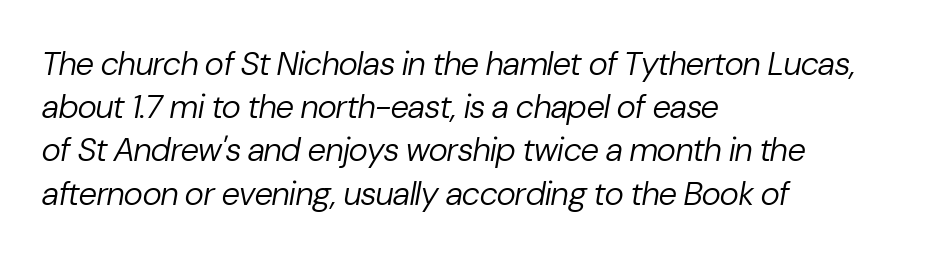
The image shows 33 px regular-weight type, italic (leaning right); set left-aligned, normal line spacing (1.31x), normal letter spacing, not underlined; low stroke contrast and a medium x-height.
